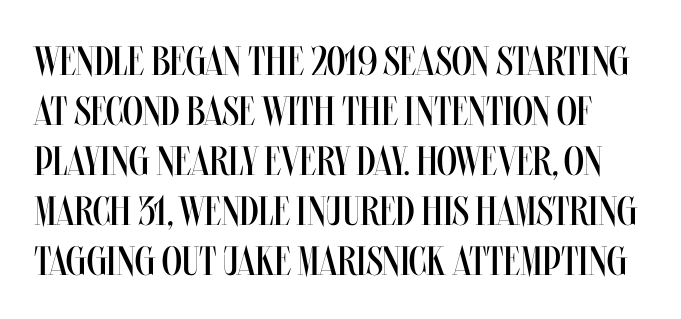
Quick note: underline off. Think of a printed novel: that variable character pitch is what you see here. Is the type heavy? It reads as light-to-regular instead. Short note: letters normally spaced. Rendered with straight, roman letterforms.
